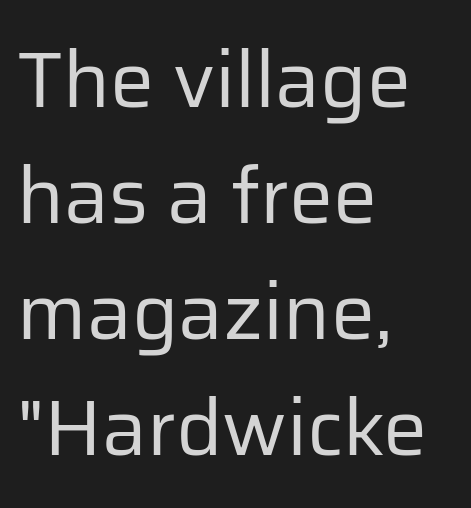
The image shows 79 px regular-weight sans-serif type, upright; set left-aligned, normal line spacing (1.47x), normal letter spacing, not underlined; low stroke contrast and a medium x-height.
